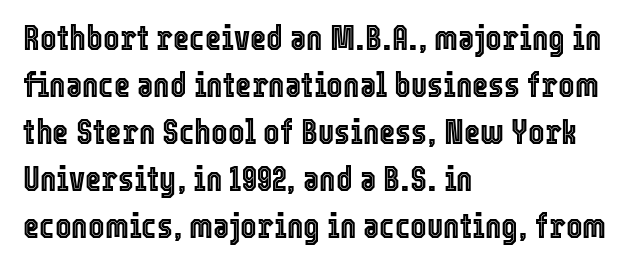
Q: Is the text italic (slanted)? A: No, it is upright.
Q: Is the text underlined? A: No.
Q: How is the paragraph aligned? A: Left-aligned.
Q: Is the spacing between letters normal or unusually wide? A: Normal.
Q: Is the spacing between lines tight, normal or loose? A: Normal.
Q: Width (condensed, normal, or wide)? A: Condensed.
Q: x-height? A: Medium.
Q: Monospaced? A: No.
